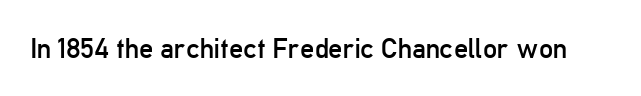
The image shows 28 px regular-weight, condensed sans-serif type, upright; set normal letter spacing, not underlined; low stroke contrast and a medium x-height.
